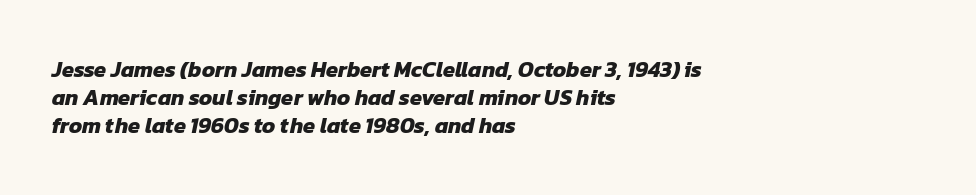
The image shows 22 px bold type; set left-aligned, normal line spacing (1.28x), normal letter spacing, not underlined.
